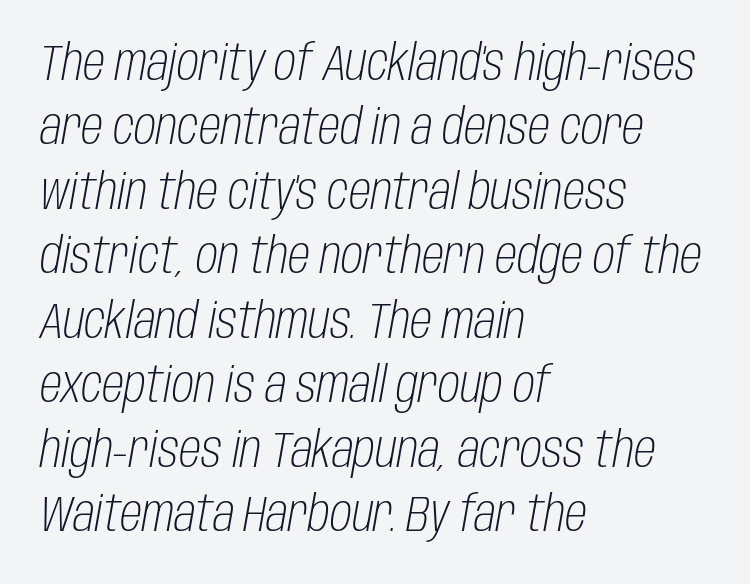
The passage shown has conventional tracking throughout. Anything drawn beneath the words? Only blank space. Line spacing here is normal. On a weight scale, this lands at 450 or below.
